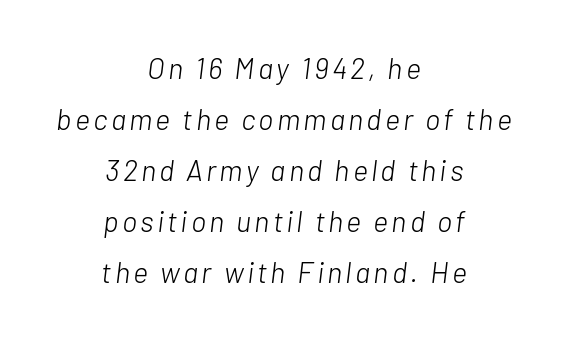
{"italic": "yes", "lean": "right", "slant_degrees": 7, "bold": "no", "weight": "light", "width": "normal", "stroke_contrast": "low", "x_height": "medium", "monospaced": "no", "underline": "no", "align": "center", "line_spacing_ratio": 1.76, "glyph_px": 29}
